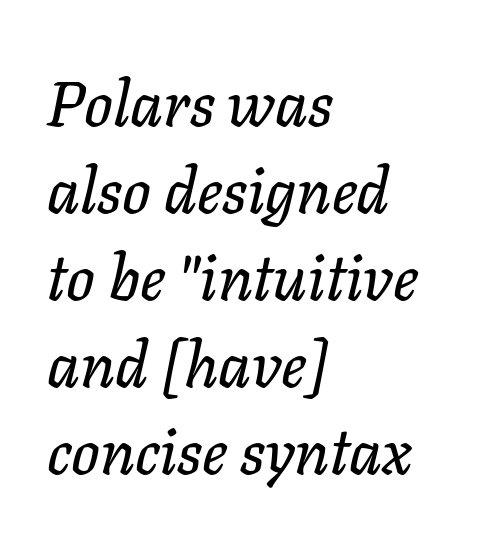
Italic: yes, the glyphs are oblique. Nobody drew a line under any word here. Does extra space separate the letters? No, they use regular spacing. This block has exactly the height ordinary leading produces.
